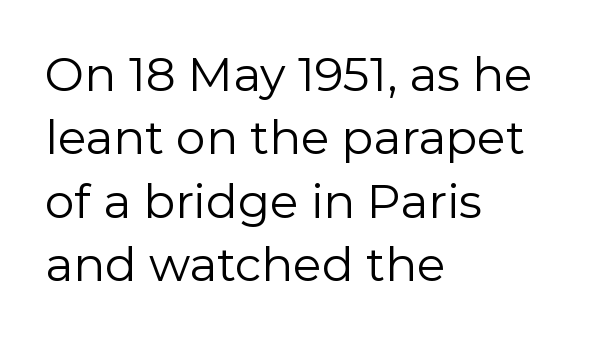
{"serif": "no", "italic": "no", "bold": "no", "weight": "regular", "width": "normal", "stroke_contrast": "low", "x_height": "medium", "monospaced": "no", "underline": "no", "align": "left", "line_spacing": "normal", "line_spacing_ratio": 1.35, "letter_spacing": "normal", "letter_spacing_em": 0.0, "glyph_px": 47}
